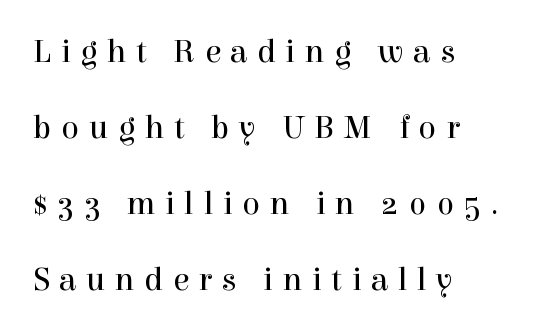
Is this a fixed-width face? No — the glyphs have proportional, varying widths. These lines are composed in type with serifs. This sample uses an upright cut, with every glyph sitting square on the baseline. Letters rest on an invisible, unmarked baseline. Leftover space on each line is placed entirely after the last word.
